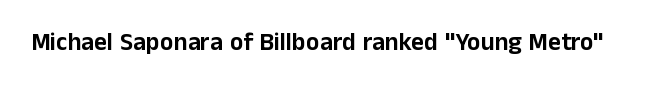
If you drew a line through each stem, it would be perfectly vertical. Characters follow at the spacing the type designer built in. The words here are not underlined.
